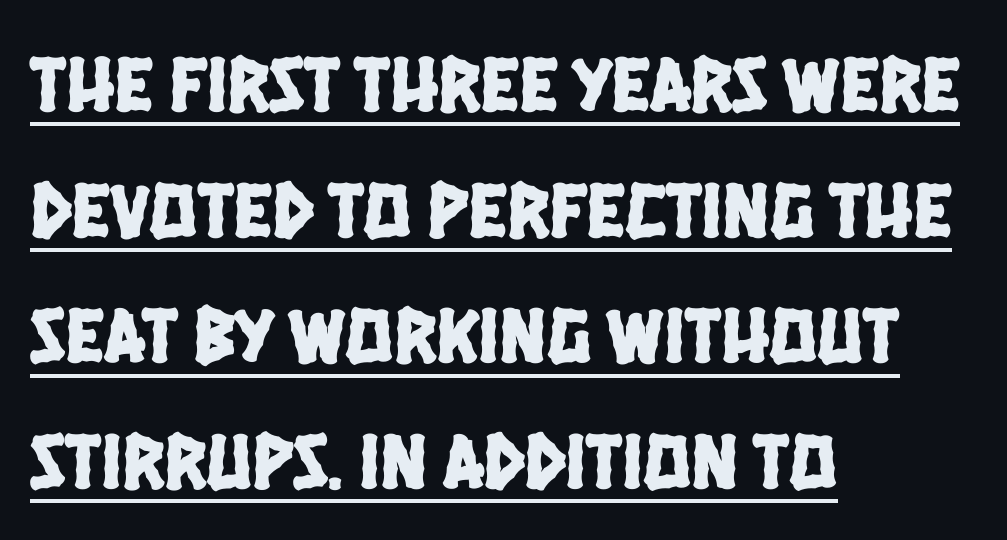
Regarding serifs, this sample does without them. Layout note: lines flush left. Underlined type. How would I describe the line gaps? Plain and ordinary. Do the characters align in a grid? No, the font is proportional. Here the glyphs are tracked normally, forming tight word shapes.
